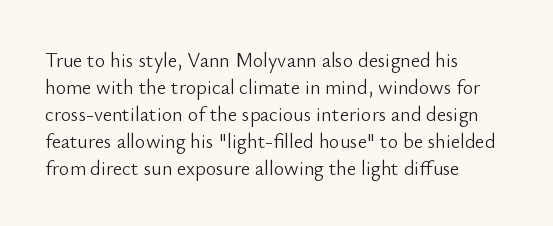
Q: Is the text bold? A: No.
Q: Is the text italic (slanted)? A: No, it is upright.
Q: Is the text underlined? A: No.
Q: How is the paragraph aligned? A: Left-aligned.
Q: Is the spacing between letters normal or unusually wide? A: Normal.
Q: Is the spacing between lines tight, normal or loose? A: Normal.
